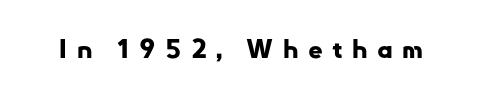
Honestly, there is no underline to notice here at all. Ordinary non-slanted type is in use. The letters are bold, with thick, heavy strokes. Short note: letters widely spaced.
